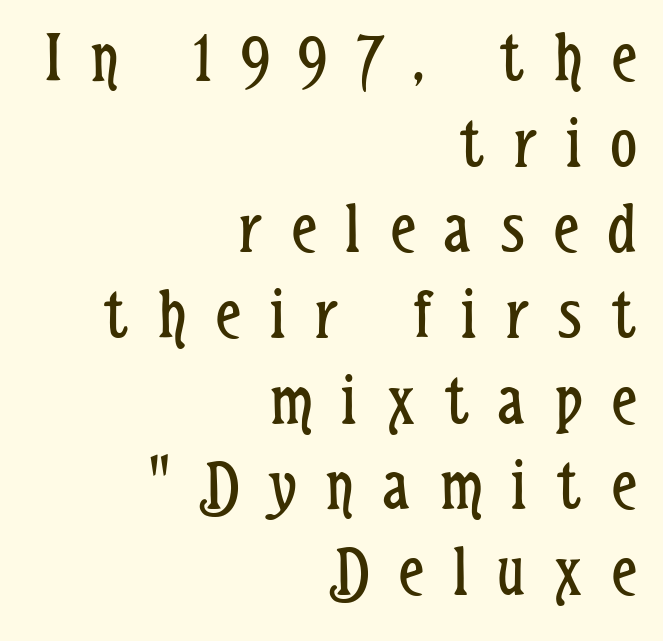
Q: Is the text bold? A: No.
Q: Is the text italic (slanted)? A: No, it is upright.
Q: Is the typeface a serif or a sans-serif typeface? A: Sans-serif.
Q: Is the text underlined? A: No.
Q: How is the paragraph aligned? A: Right-aligned.
Q: Is the spacing between letters normal or unusually wide? A: Unusually wide.
Q: Width (condensed, normal, or wide)? A: Condensed.
Q: Stroke contrast? A: Low.
Q: x-height? A: Medium.
Q: Monospaced? A: No.
